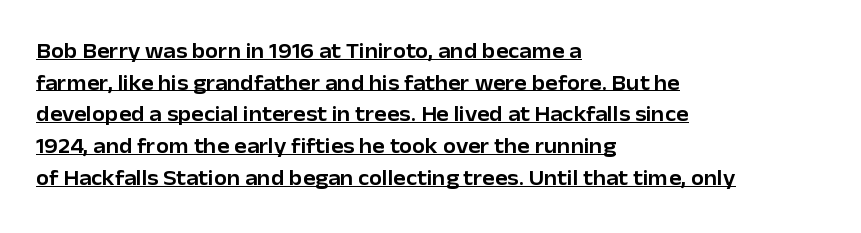
The image shows 21 px text type, upright; set left-aligned, normal line spacing (1.51x), normal letter spacing, underlined.
